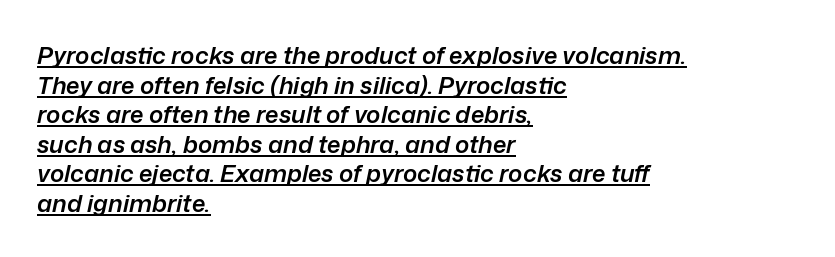
Emphasis by weight is partial: semibold. Every row of glyphs begins at an identical x-position on the left. Underlining? Definitely there. Rendered with sloped, italic letterforms. Inter-character spacing is left at the font's built-in metrics.
